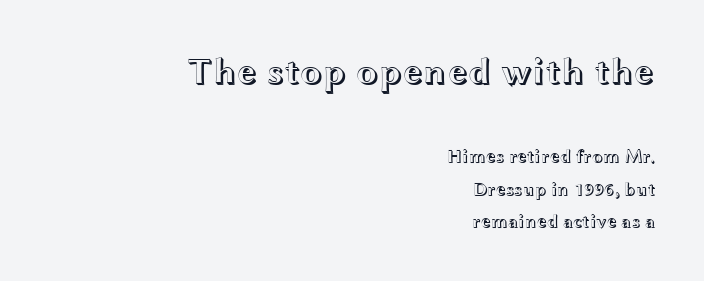
Q: Is the text italic (slanted)? A: No, it is upright.
Q: Is the text underlined? A: No.
Q: How is the paragraph aligned? A: Right-aligned.
Q: Is the spacing between letters normal or unusually wide? A: Normal.
Q: Which block of text is set in a larger size, the first (top) or the second (bottom)? A: The first (top) one.
Q: Width (condensed, normal, or wide)? A: Wide.
Q: x-height? A: Medium.
Q: Monospaced? A: No.
